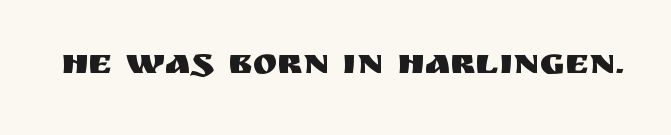
Q: Is the text italic (slanted)? A: No, it is upright.
Q: Is the typeface a serif or a sans-serif typeface? A: Sans-serif.
Q: Is the text underlined? A: No.
Q: Is the spacing between letters normal or unusually wide? A: Normal.
Q: Width (condensed, normal, or wide)? A: Normal.
Q: Stroke contrast? A: Medium.
Q: x-height? A: Large.
Q: Monospaced? A: No.
